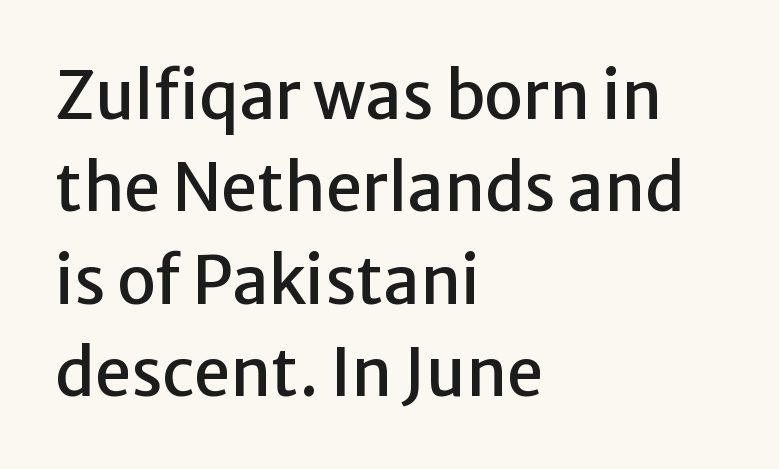
This rendering employs a face without finishing strokes, i.e., a sans-serif. Here the designer chose a conventional face with non-uniform glyph widths. If you drew a line through each stem, it would be perfectly vertical. Anything drawn beneath the words? Only blank space. Normally led — the rows are evenly, conventionally spaced.
